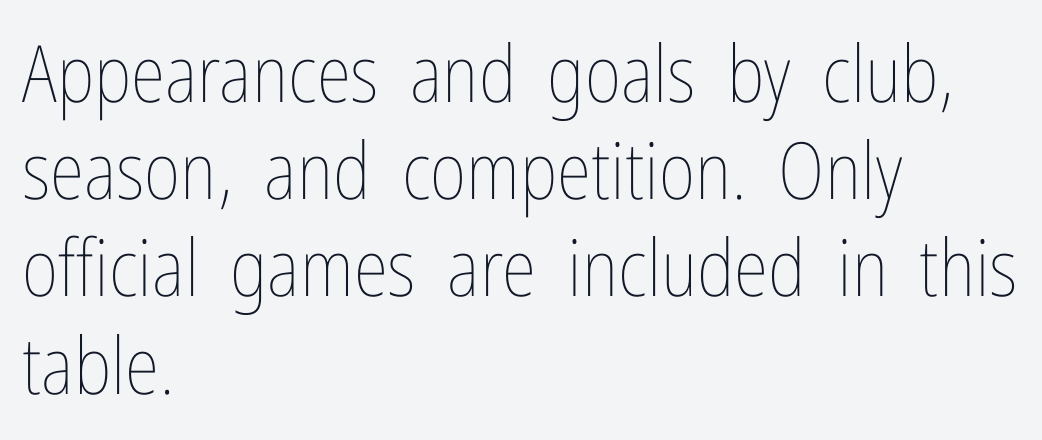
Tracking value appears to be zero — textbook default spacing. The specimen reads as upright at a glance. The gap between lines stays unmarked. The letters look calm and open, with moderate or lighter stems. These lines stack with their left ends in a neat column. Varying glyph widths throughout — classic text-font behaviour.
